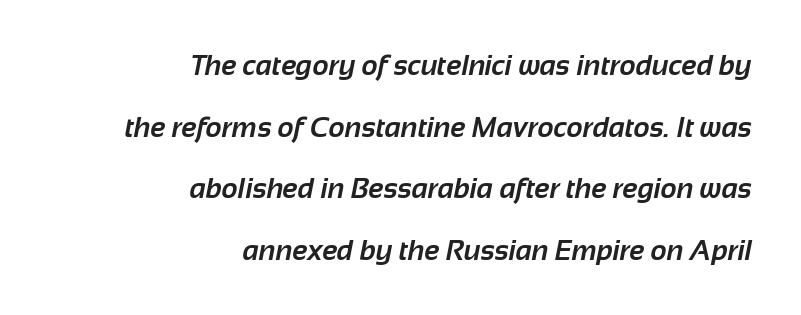
{"serif": "no", "bold": "yes", "weight": "bold", "width": "normal", "stroke_contrast": "low", "x_height": "medium", "monospaced": "no", "underline": "no", "align": "right", "line_spacing": "loose", "line_spacing_ratio": 2.2, "letter_spacing": "normal", "letter_spacing_em": 0.0, "glyph_px": 28}
